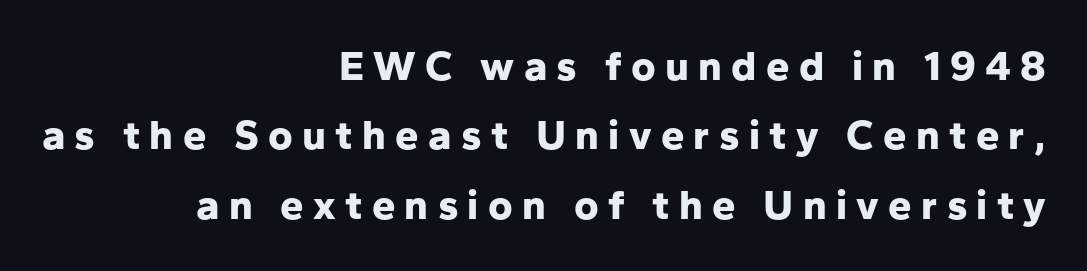
Q: Is the text bold? A: Yes.
Q: Is the text italic (slanted)? A: No, it is upright.
Q: Is the typeface a serif or a sans-serif typeface? A: Sans-serif.
Q: Is the text underlined? A: No.
Q: How is the paragraph aligned? A: Right-aligned.
Q: Is the spacing between letters normal or unusually wide? A: Unusually wide.
Q: Is the spacing between lines tight, normal or loose? A: Normal.
Q: Width (condensed, normal, or wide)? A: Normal.
Q: Stroke contrast? A: Low.
Q: x-height? A: Medium.
Q: Monospaced? A: No.
